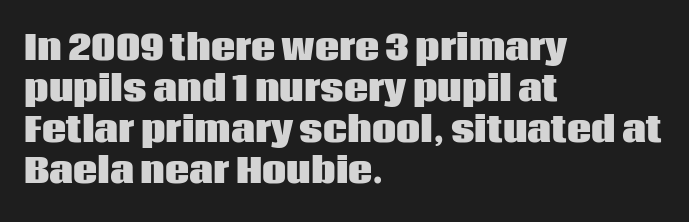
The image shows 34 px heavy sans-serif type, upright; set left-aligned, line spacing 1.21x, normal letter spacing, not underlined; low stroke contrast and a large x-height.
